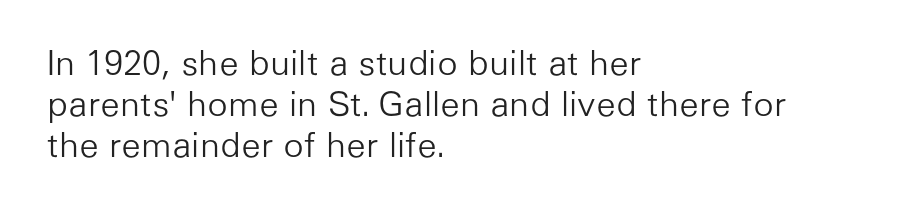
Q: Is the text bold? A: No.
Q: Is the text italic (slanted)? A: No, it is upright.
Q: Is the typeface a serif or a sans-serif typeface? A: Sans-serif.
Q: Is the text underlined? A: No.
Q: How is the paragraph aligned? A: Left-aligned.
Q: Is the spacing between letters normal or unusually wide? A: Normal.
Q: Width (condensed, normal, or wide)? A: Normal.
Q: Stroke contrast? A: Low.
Q: x-height? A: Medium.
Q: Monospaced? A: No.
